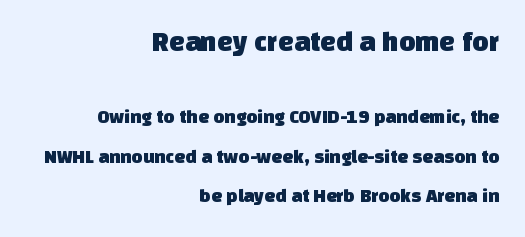
The image shows 28 px sans-serif type; set right-aligned, loose line spacing (2.07x), normal letter spacing, not underlined; the first (top) block is 1.47x larger; low stroke contrast and a large x-height.
